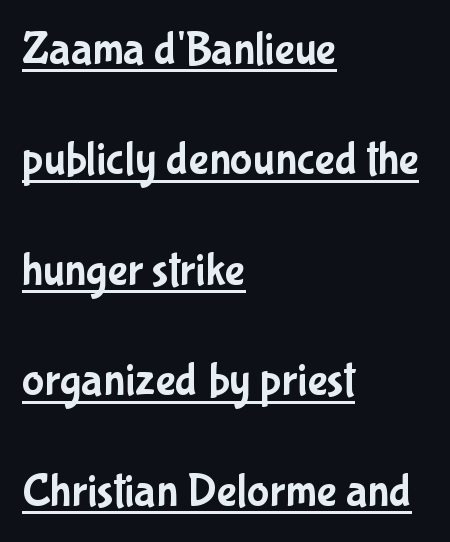
The image shows 47 px condensed sans-serif type, upright; set left-aligned, loose line spacing (2.35x), normal letter spacing, underlined; low stroke contrast and a medium x-height.
